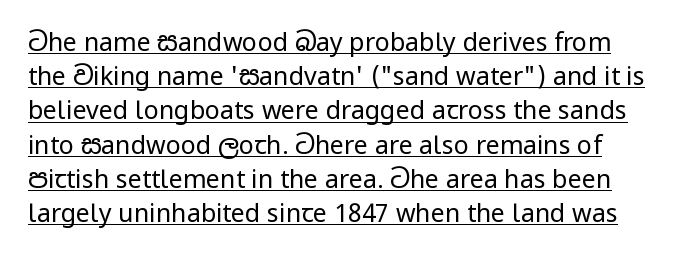
{"italic": "no", "bold": "no", "underline": "yes", "line_spacing": "normal", "line_spacing_ratio": 1.37, "letter_spacing": "normal", "letter_spacing_em": 0.0, "glyph_px": 25}
